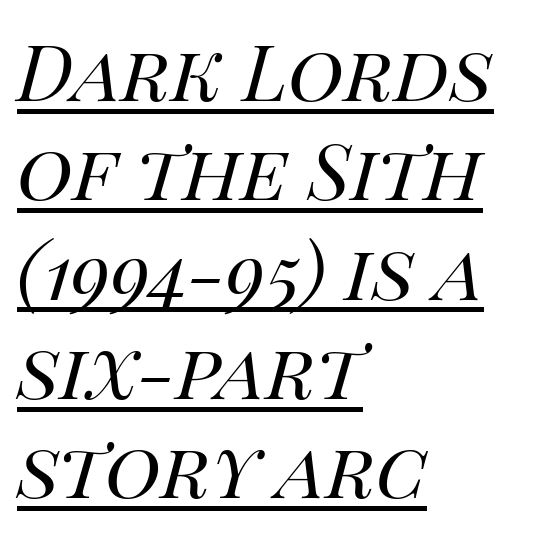
The image shows 77 px regular-weight type, italic (leaning right); set left-aligned, normal line spacing (1.29x), normal letter spacing, underlined; high stroke contrast and a large x-height.
